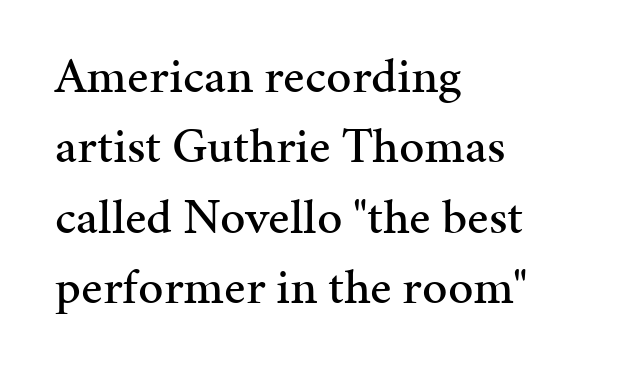
This sample is left-justified, so line endings fall wherever the words run out. Underlining? Definitely not there. Varying glyph widths throughout — classic text-font behaviour. In terms of leading, this rendering sits right in the middle.
